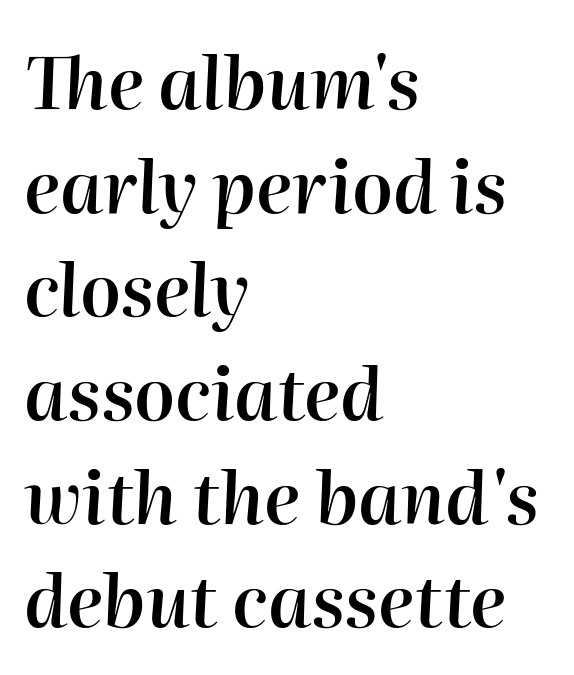
The image shows 72 px semibold type, italic (leaning right); set left-aligned, normal line spacing (1.44x), normal letter spacing, not underlined; high stroke contrast and a medium x-height.
